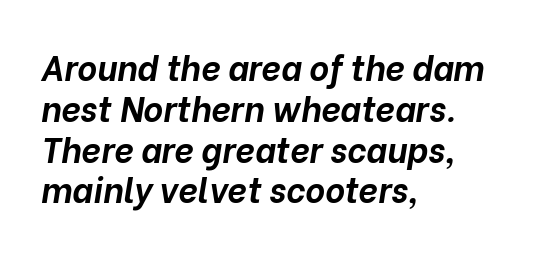
Observe the ordinary spacing: letters are neighbours, not strangers. Weight: bold. Horizontally, the lines are justified to the leading edge only. You could not count columns in this text — the font is proportionally spaced. No word sits above an underline. Notice how the stems are inclined rather than vertical — that's the hallmark of italics.
